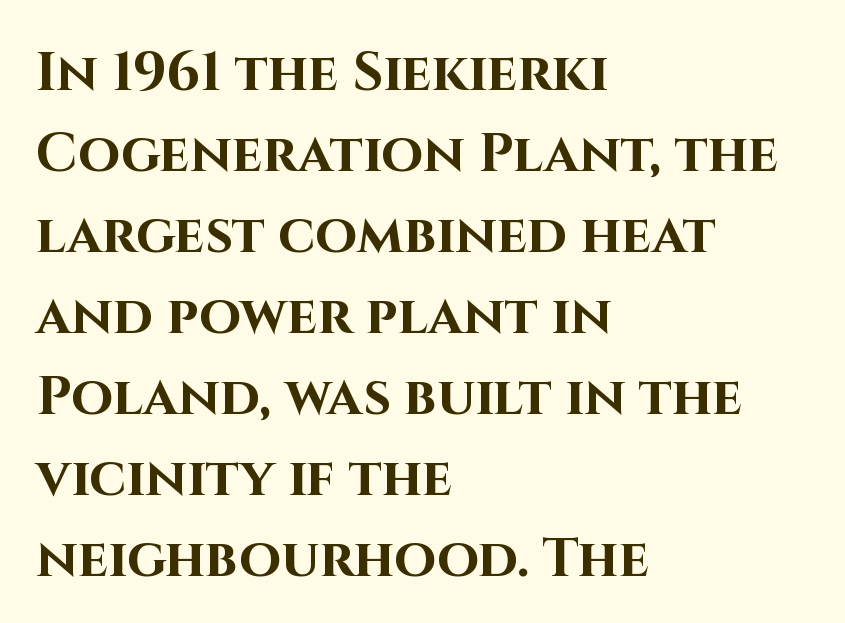
The image shows 54 px bold sans-serif type, upright; set left-aligned, normal line spacing (1.5x), normal letter spacing, not underlined; high stroke contrast and a large x-height.
